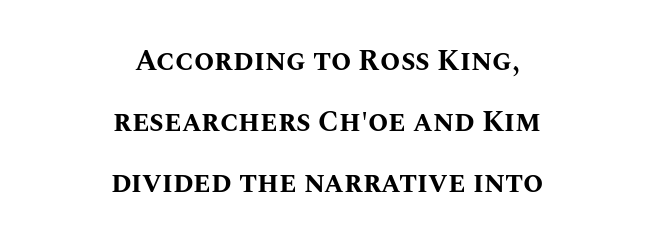
The image shows 29 px bold type, upright; set centered, loose line spacing (2.11x), normal letter spacing, not underlined; medium stroke contrast and a large x-height.
